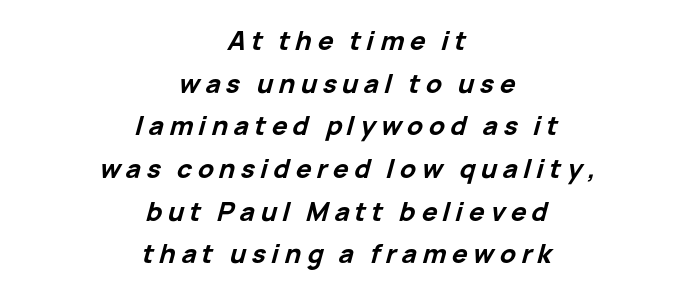
{"italic": "yes", "lean": "right", "slant_degrees": 15, "bold": "yes", "underline": "no", "align": "center", "line_spacing": "normal", "line_spacing_ratio": 1.64, "letter_spacing": "wide", "letter_spacing_em": 0.21, "glyph_px": 26}
